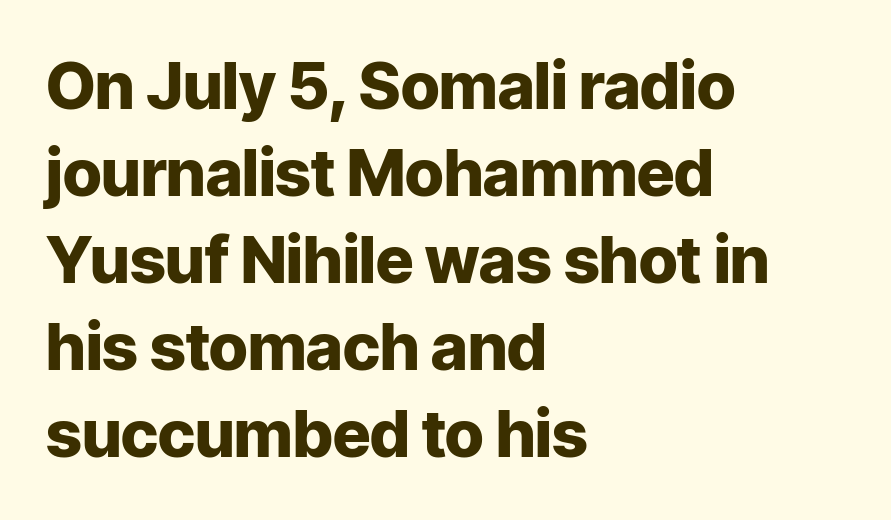
{"serif": "no", "italic": "no", "bold": "yes", "weight": "heavy", "width": "normal", "stroke_contrast": "low", "x_height": "medium", "monospaced": "no", "underline": "no", "align": "left", "line_spacing": "normal", "line_spacing_ratio": 1.34, "letter_spacing": "normal", "letter_spacing_em": 0.0, "glyph_px": 65}
